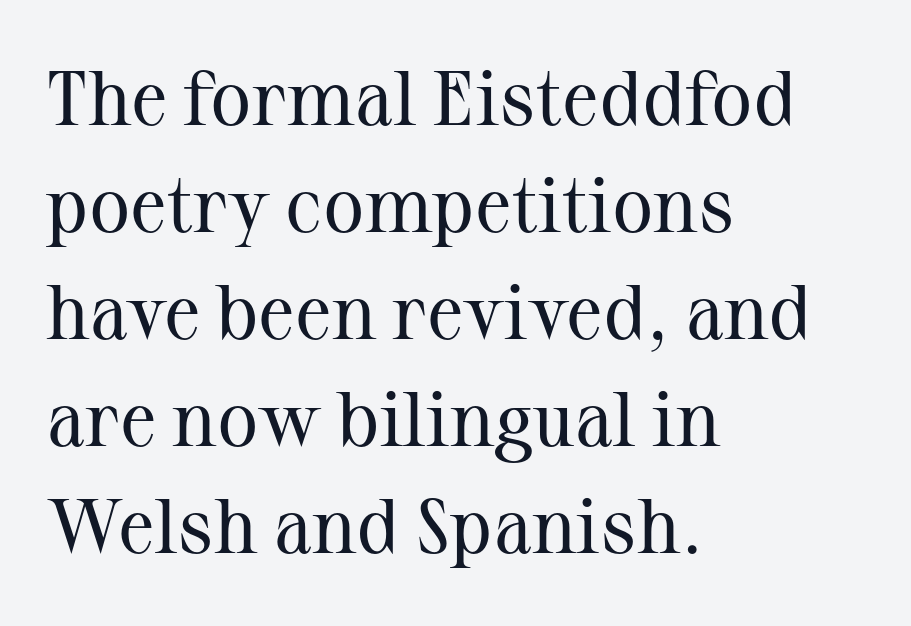
Q: Is the text bold? A: No.
Q: Is the text italic (slanted)? A: No, it is upright.
Q: Is the typeface a serif or a sans-serif typeface? A: Serif.
Q: Is the text underlined? A: No.
Q: How is the paragraph aligned? A: Left-aligned.
Q: Is the spacing between letters normal or unusually wide? A: Normal.
Q: Is the spacing between lines tight, normal or loose? A: Normal.
Q: Width (condensed, normal, or wide)? A: Normal.
Q: Stroke contrast? A: Medium.
Q: x-height? A: Medium.
Q: Monospaced? A: No.
